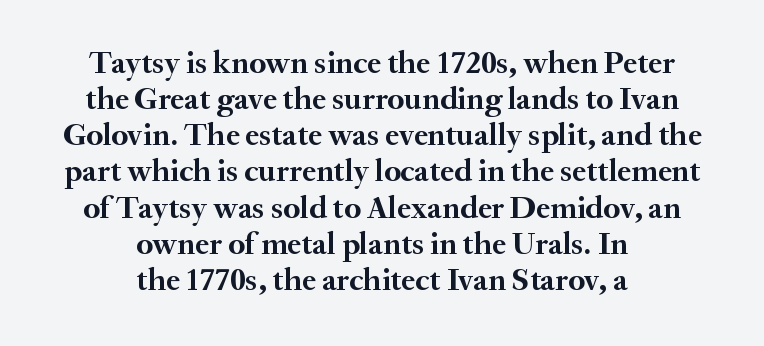
Q: Is the text bold? A: Yes.
Q: Is the text italic (slanted)? A: No, it is upright.
Q: Is the typeface a serif or a sans-serif typeface? A: Serif.
Q: Is the text underlined? A: No.
Q: How is the paragraph aligned? A: Centered.
Q: Is the spacing between letters normal or unusually wide? A: Normal.
Q: Is the spacing between lines tight, normal or loose? A: Tight.
Q: Width (condensed, normal, or wide)? A: Normal.
Q: Stroke contrast? A: Medium.
Q: x-height? A: Small.
Q: Monospaced? A: No.
